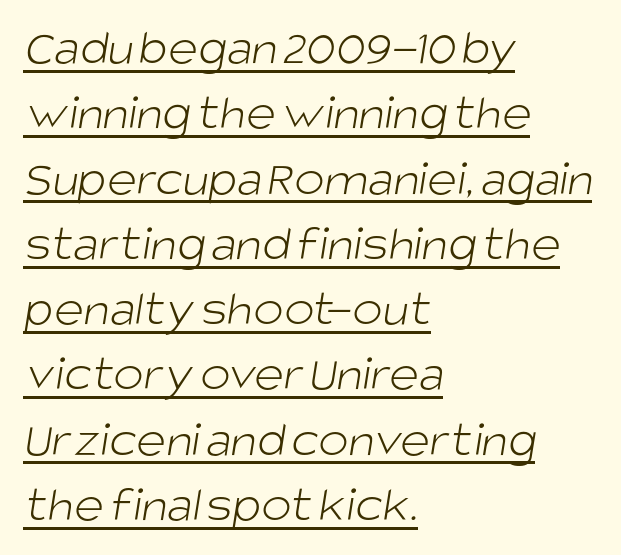
{"serif": "no", "bold": "no", "weight": "light", "width": "normal", "stroke_contrast": "low", "x_height": "large", "monospaced": "no", "underline": "yes", "align": "left", "line_spacing": "normal", "line_spacing_ratio": 1.28, "letter_spacing": "normal", "letter_spacing_em": 0.0, "glyph_px": 51}
